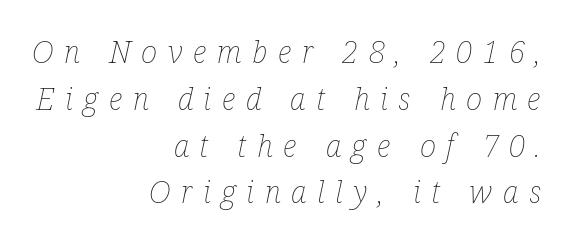
The image shows 31 px thin, condensed type, italic (leaning right); set right-aligned, normal line spacing (1.51x), unusually wide letter spacing (+0.34 em), not underlined; low stroke contrast and a medium x-height.
